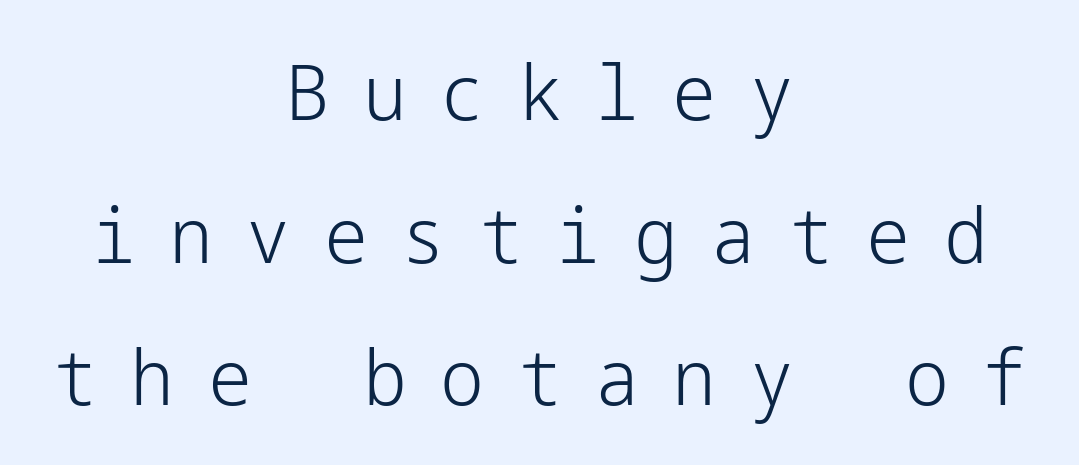
{"serif": "no", "italic": "no", "bold": "no", "weight": "light", "width": "normal", "stroke_contrast": "low", "x_height": "medium", "underline": "no", "align": "center", "line_spacing_ratio": 1.83, "letter_spacing": "wide", "letter_spacing_em": 0.43, "glyph_px": 78}
